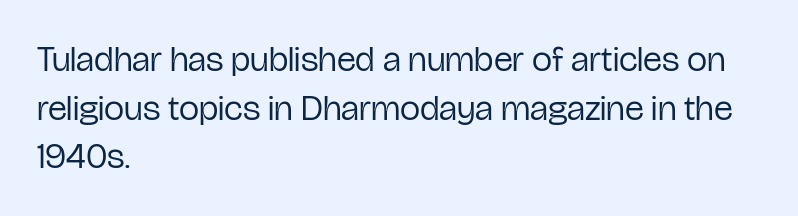
The image shows 36 px regular-weight, condensed sans-serif type, upright; set left-aligned, normal line spacing (1.35x), normal letter spacing, not underlined; low stroke contrast and a medium x-height.
